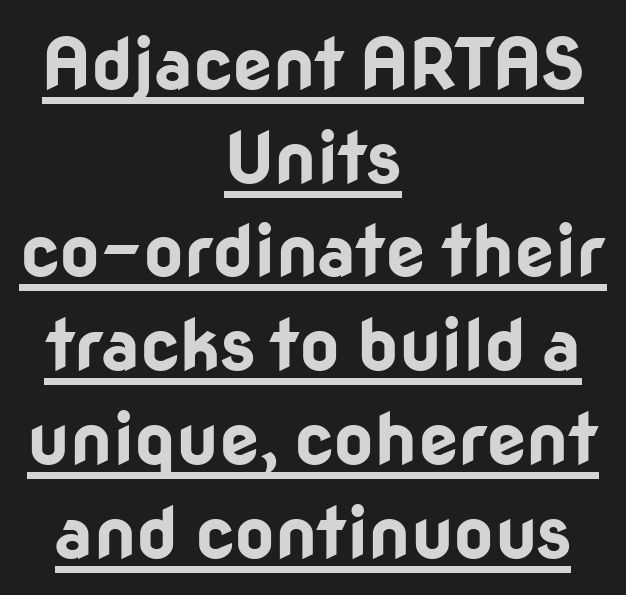
Quick note: interline space is typical. Here the designer chose a conventional face with non-uniform glyph widths. Tracking value appears to be zero — textbook default spacing. Classification — sans serif. This rendering uses center alignment, leaving both contours irregular but symmetric. The passage shown is underscored from start to finish.
